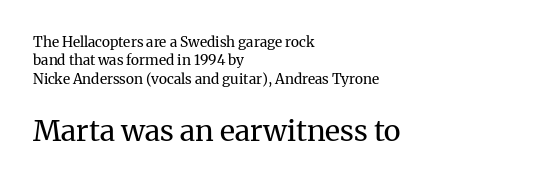
The image shows 29 px regular-weight serif type, upright; set left-aligned, normal line spacing (1.32x), normal letter spacing, not underlined; the second (bottom) block is 2.07x larger; medium stroke contrast and a medium x-height.
